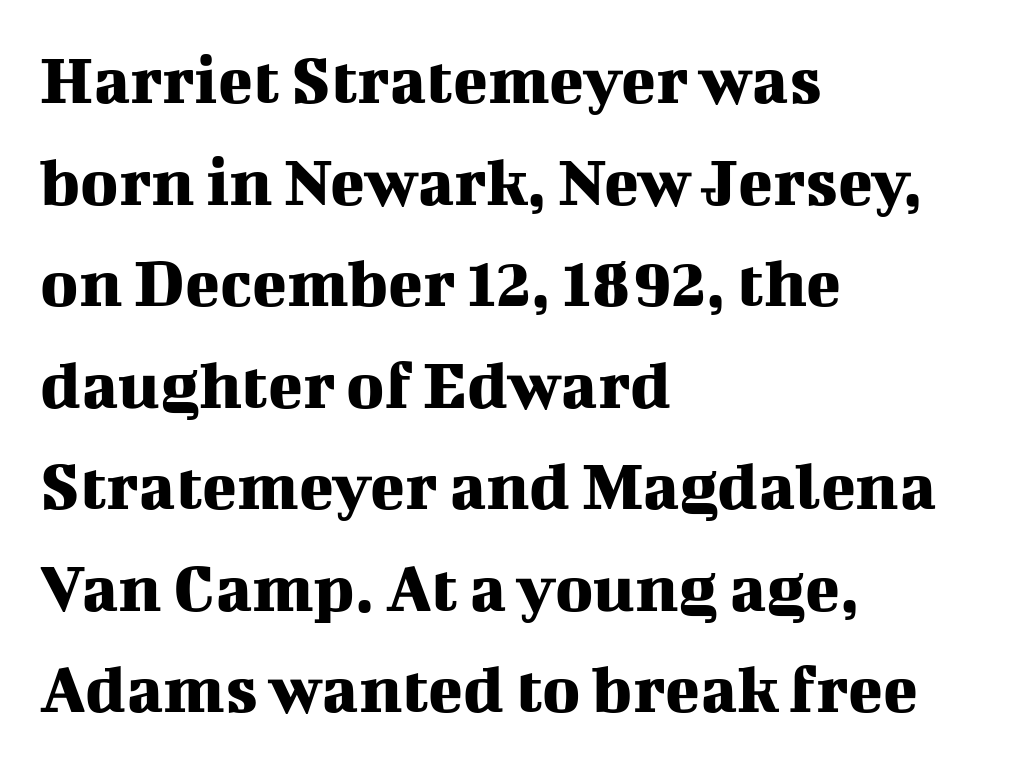
The image shows 72 px serif type, upright; set left-aligned, normal line spacing (1.41x), normal letter spacing, not underlined; medium stroke contrast and a medium x-height.
